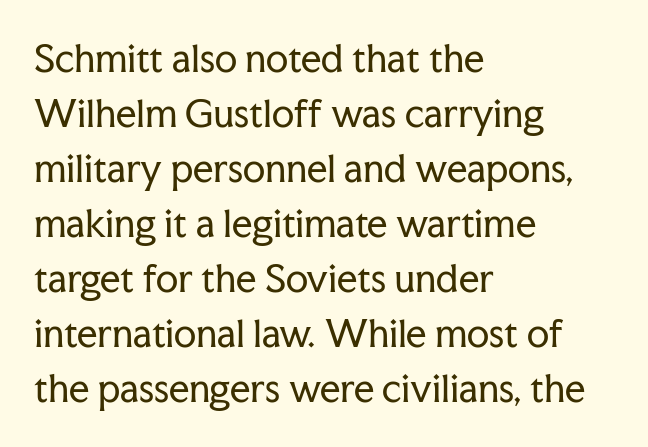
The image shows 36 px regular-weight serif type, upright; set left-aligned, normal line spacing (1.53x), normal letter spacing, not underlined; low stroke contrast and a medium x-height.
